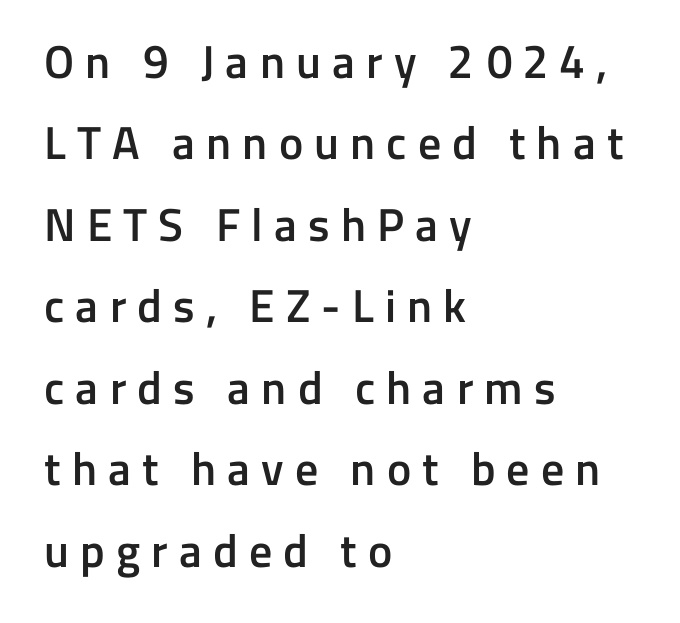
Slightly chunky letters — semibold, I'd say, not full bold. These lines have a slow, spaced-out rhythm from letter to letter. Decoration check: the copy has no underline. The letters advance in unequal steps, a hallmark of proportional type.
